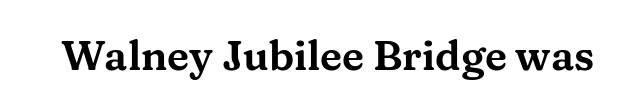
Standard letterfit; no display-style spreading of the glyphs. Posture: upright roman. Underline: absent. Think of a printed novel: that variable character pitch is what you see here.
